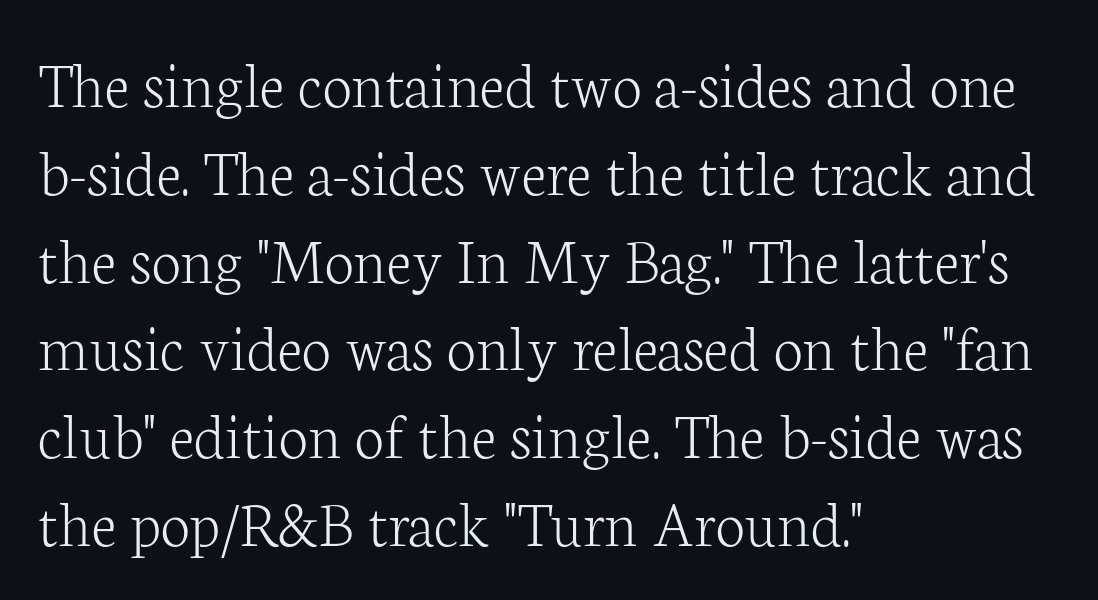
The image shows 67 px light serif type, upright; set left-aligned, normal line spacing (1.31x), normal letter spacing, not underlined; low stroke contrast and a medium x-height.
